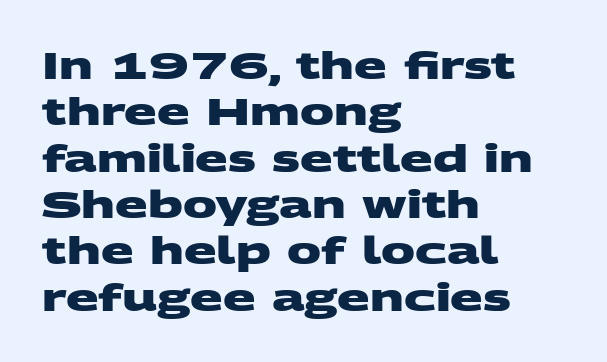
No feet cap the strokes, marking this as sans-serif type. No extra tracking has been applied to these lines. The paragraph has a hard left edge and a soft right edge. The words here are not underlined.
